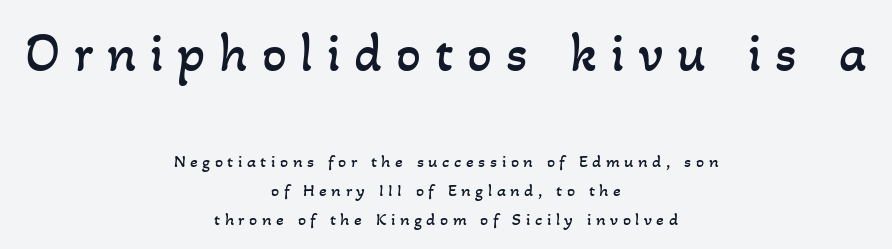
The image shows 55 px regular-weight type; set centered, normal line spacing (1.59x), unusually wide letter spacing (+0.25 em), not underlined; the first (top) block is 3.06x larger; low stroke contrast and a small x-height.
